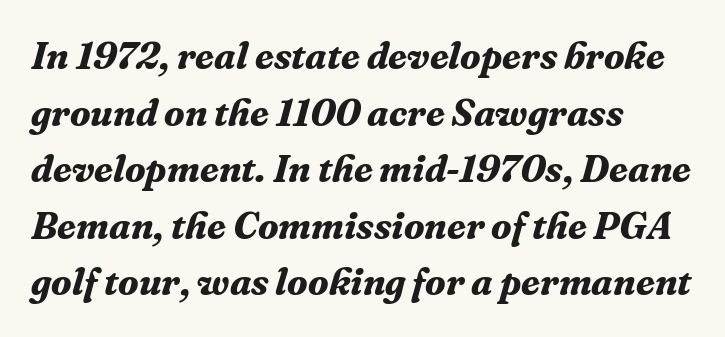
The image shows 38 px bold serif type, italic (leaning right); set left-aligned, normal line spacing (1.49x), normal letter spacing, not underlined; medium stroke contrast and a medium x-height.
